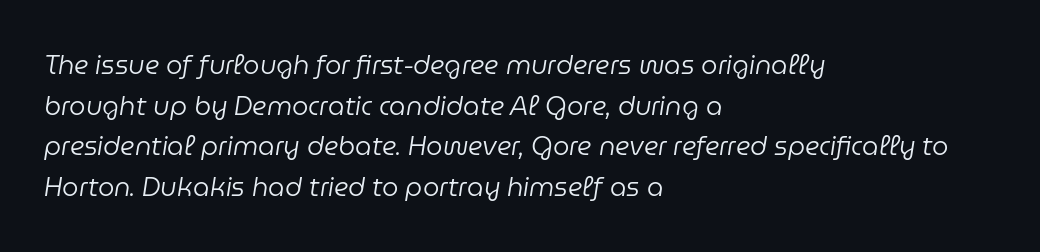
Tracking value appears to be zero — textbook default spacing. Does the copy run flush right? No — it runs flush left. Stems here are at most as thick as an everyday book face. Rendered with sloped, italic letterforms.
